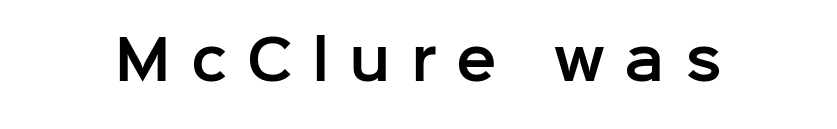
The strip under each line holds only bare page. You can tell it's not italic because the verticals are truly vertical. Someone cranked the tracking dial way up on this one. The rendering shows plain stroke endings on the letterforms — a sans-serif design. Here the designer chose a conventional face with non-uniform glyph widths.
